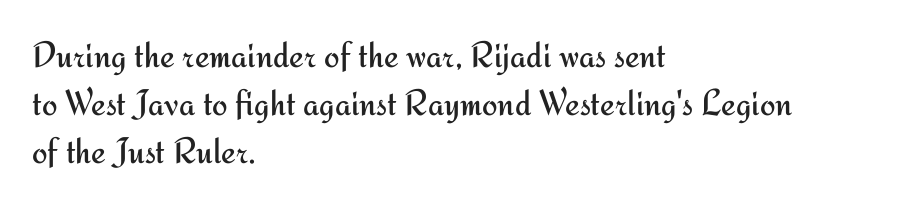
{"serif": "no", "italic": "no", "bold": "no", "weight": "regular", "width": "normal", "stroke_contrast": "medium", "x_height": "small", "monospaced": "no", "underline": "no", "align": "left", "line_spacing": "normal", "line_spacing_ratio": 1.3, "letter_spacing": "normal", "letter_spacing_em": 0.0, "glyph_px": 37}
